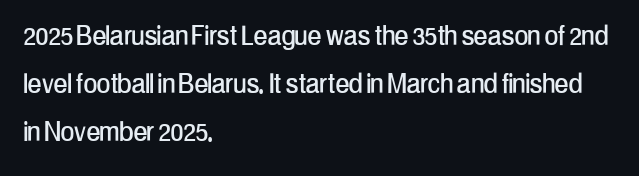
Proportional: the letters do not fall into vertical columns. Check the space under the baseline: it is left empty. The lettering holds an erect, upright posture throughout. In terms of letterform style, serifs are entirely absent. Normally led — the rows are evenly, conventionally spaced. A classic flush-left, rag-right setting is used for this passage.
